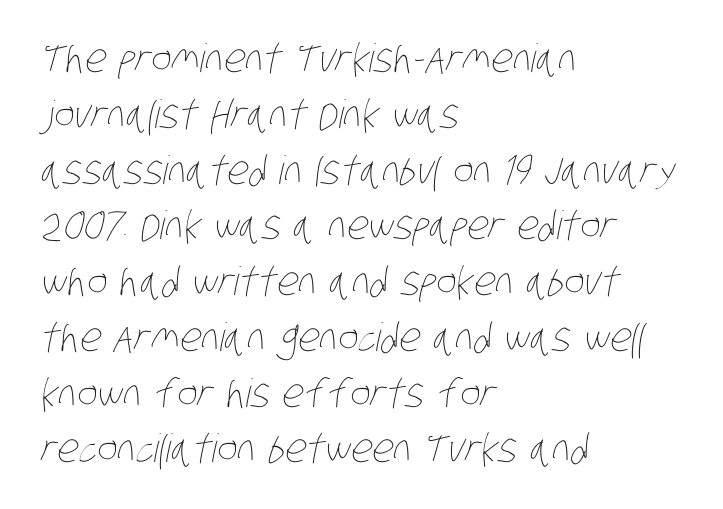
The image shows 39 px thin, condensed type; set left-aligned, normal line spacing (1.43x), normal letter spacing, not underlined; low stroke contrast and a large x-height.
